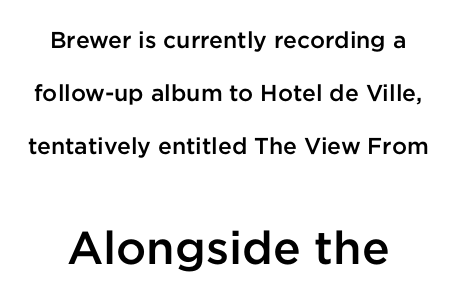
Q: Is the text bold? A: Semi-bold.
Q: Is the text italic (slanted)? A: No, it is upright.
Q: Is the typeface a serif or a sans-serif typeface? A: Sans-serif.
Q: Is the text underlined? A: No.
Q: Is the spacing between letters normal or unusually wide? A: Normal.
Q: Is the spacing between lines tight, normal or loose? A: Loose.
Q: Which block of text is set in a larger size, the first (top) or the second (bottom)? A: The second (bottom) one.
Q: Width (condensed, normal, or wide)? A: Normal.
Q: Stroke contrast? A: Low.
Q: x-height? A: Medium.
Q: Monospaced? A: No.
